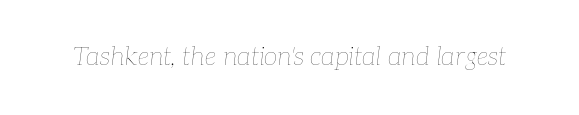
Q: Is the text bold? A: No.
Q: Is the text italic (slanted)? A: Yes, it leans right by about 7 degrees.
Q: Is the text underlined? A: No.
Q: Is the spacing between letters normal or unusually wide? A: Normal.
